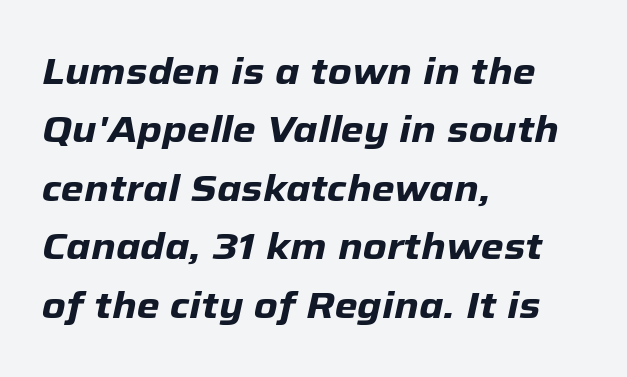
The image shows 37 px heavy type, italic (leaning right); set left-aligned, normal line spacing (1.58x), normal letter spacing, not underlined; low stroke contrast and a medium x-height.
